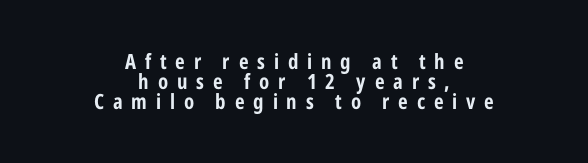
A typesetter would call this leading minimal, almost set solid. Each line is balanced around a shared central axis. Letters rest on an invisible, unmarked baseline. The typography opts for an upright posture over an oblique one. Here the glyphs are tracked loosely, breaking word shapes into spaced letters. The sample has been set heavy, in full bold.
